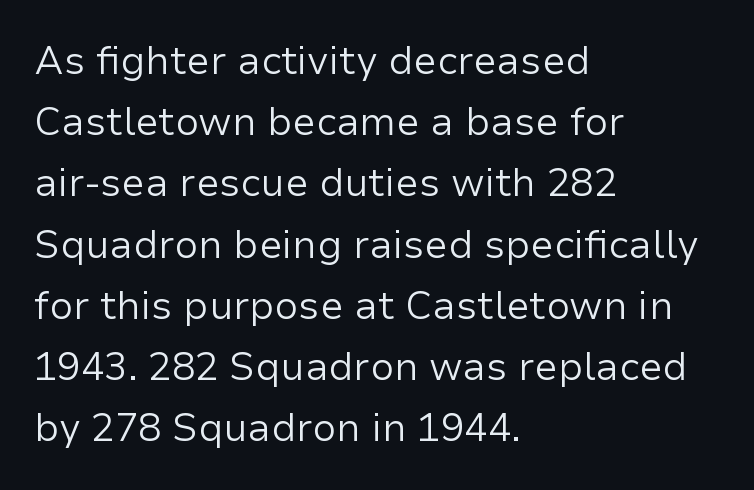
Here the designer chose a conventional face with non-uniform glyph widths. The letterforms sit shoulder to shoulder at normal distance. Grotesque or geometric, the face here clearly has no serifs. Short and long lines alike share a common starting point at left. Plain, unruled lines of type. The font's upright variant was chosen for this text.
